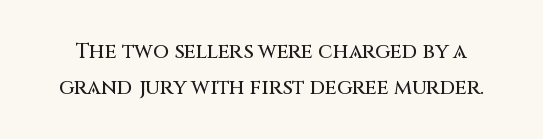
Q: Is the text italic (slanted)? A: No, it is upright.
Q: Is the text underlined? A: No.
Q: Is the spacing between letters normal or unusually wide? A: Normal.
Q: Is the spacing between lines tight, normal or loose? A: Normal.
